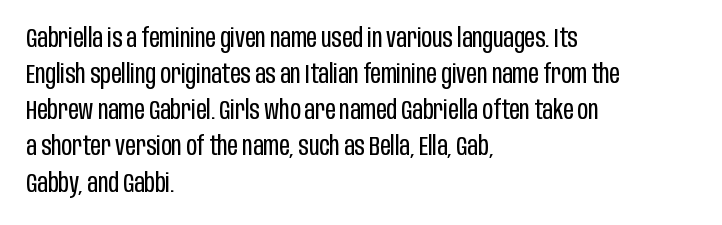
{"italic": "no", "bold": "no", "underline": "no", "align": "left", "line_spacing": "normal", "line_spacing_ratio": 1.39, "letter_spacing": "normal", "letter_spacing_em": 0.0, "glyph_px": 26}
